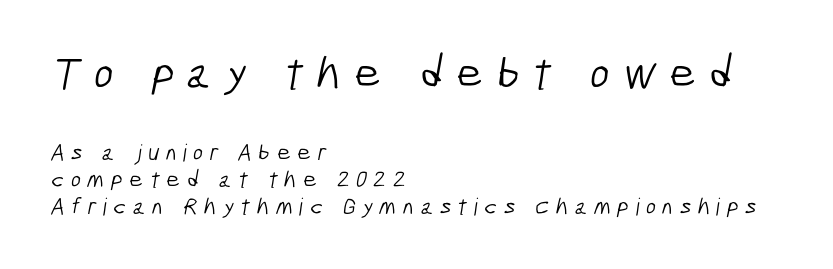
{"serif": "no", "bold": "no", "weight": "light", "width": "condensed", "stroke_contrast": "low", "x_height": "medium", "monospaced": "no", "underline": "no", "align": "left", "line_spacing": "tight", "line_spacing_ratio": 1.12, "letter_spacing": "wide", "letter_spacing_em": 0.27, "larger_block": "first", "size_ratio": 1.96, "glyph_px": 47}
